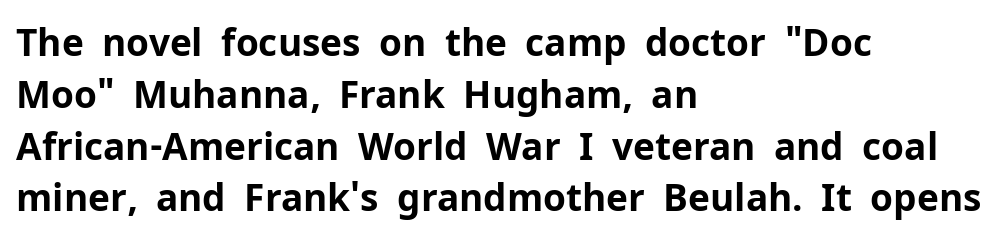
The image shows 37 px bold sans-serif type, upright; set left-aligned, normal line spacing (1.4x), normal letter spacing, not underlined; low stroke contrast and a medium x-height.
